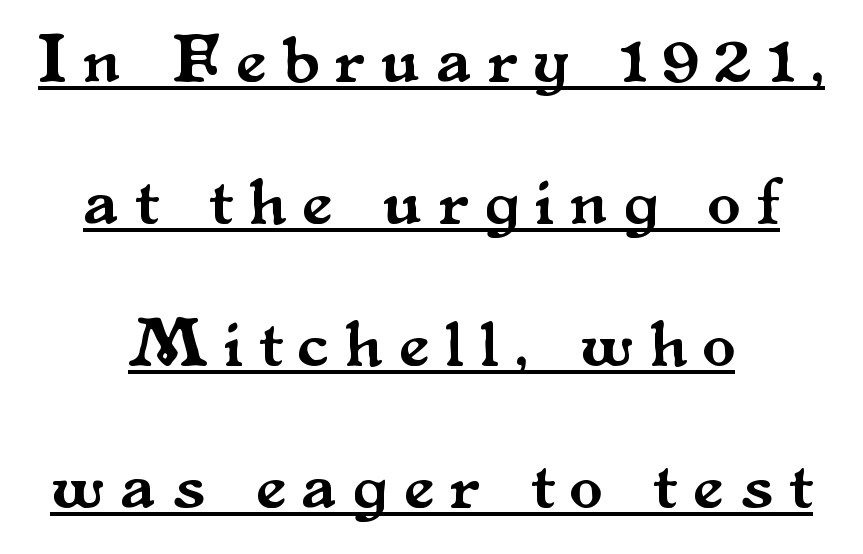
The image shows 67 px serif type, upright; set centered, loose line spacing (2.12x), unusually wide letter spacing (+0.25 em), underlined; medium stroke contrast and a small x-height.
